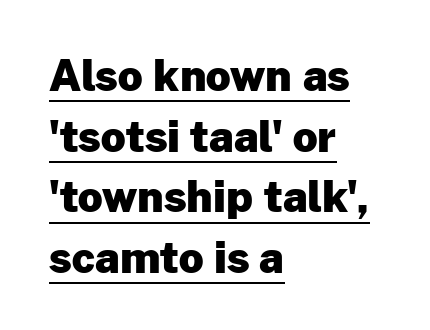
Q: Is the text bold? A: Yes.
Q: Is the text italic (slanted)? A: No, it is upright.
Q: Is the typeface a serif or a sans-serif typeface? A: Sans-serif.
Q: Is the text underlined? A: Yes.
Q: How is the paragraph aligned? A: Left-aligned.
Q: Is the spacing between letters normal or unusually wide? A: Normal.
Q: Is the spacing between lines tight, normal or loose? A: Normal.
Q: Width (condensed, normal, or wide)? A: Normal.
Q: Stroke contrast? A: Low.
Q: x-height? A: Medium.
Q: Monospaced? A: No.
